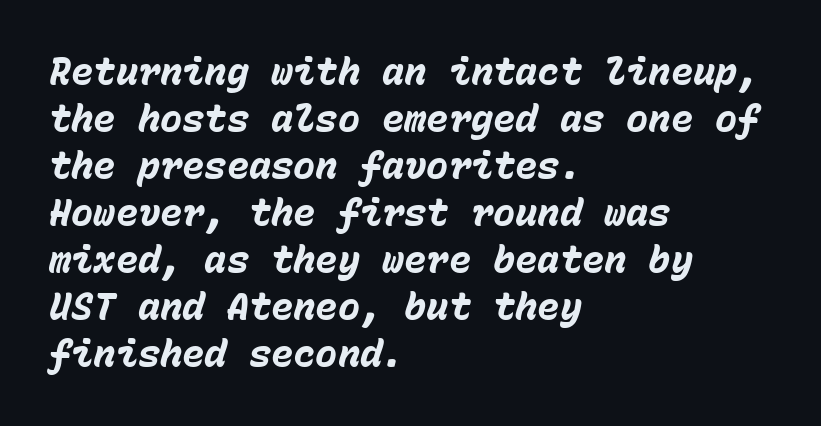
Q: Is the text bold? A: Yes.
Q: Is the text italic (slanted)? A: Yes, it leans right by about 15 degrees.
Q: Is the text underlined? A: No.
Q: How is the paragraph aligned? A: Left-aligned.
Q: Is the spacing between letters normal or unusually wide? A: Normal.
Q: Is the spacing between lines tight, normal or loose? A: Normal.
Q: Width (condensed, normal, or wide)? A: Normal.
Q: Stroke contrast? A: Low.
Q: x-height? A: Medium.
Q: Monospaced? A: Yes.
